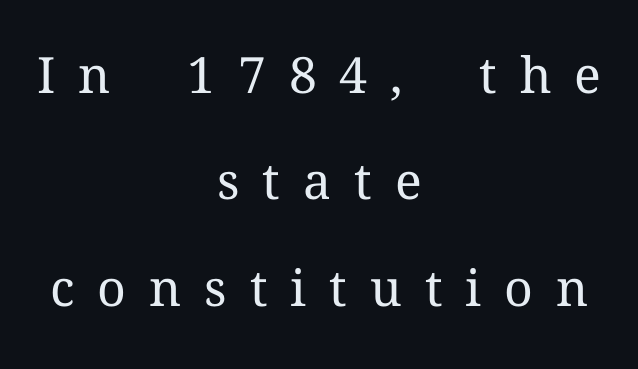
{"serif": "yes", "italic": "no", "bold": "no", "weight": "regular", "width": "normal", "stroke_contrast": "medium", "x_height": "medium", "monospaced": "no", "underline": "no", "align": "center", "line_spacing": "loose", "line_spacing_ratio": 2.13, "letter_spacing": "wide", "letter_spacing_em": 0.46, "glyph_px": 50}
